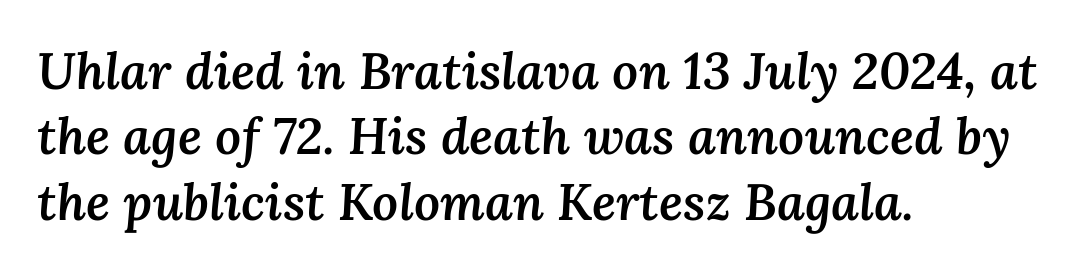
{"italic": "yes", "lean": "right", "slant_degrees": 3, "bold": "semi", "weight": "semibold", "width": "normal", "stroke_contrast": "medium", "x_height": "medium", "monospaced": "no", "underline": "no", "align": "left", "line_spacing": "normal", "line_spacing_ratio": 1.28, "letter_spacing": "normal", "letter_spacing_em": 0.0, "glyph_px": 51}
